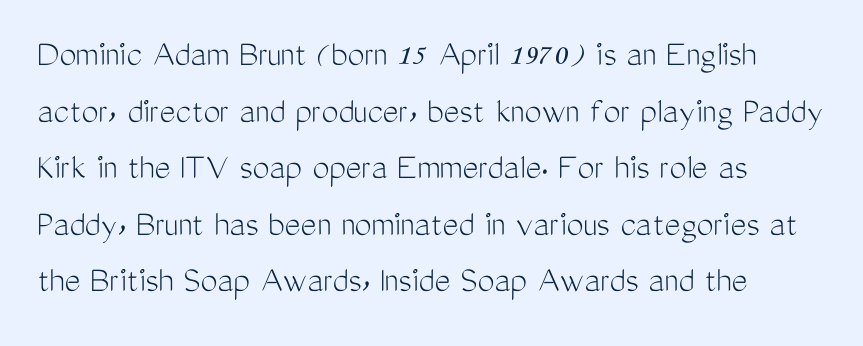
This sample has the flowing, uneven cadence of proportional lettering. The gap between lines stays unmarked. The weight tops out at a normal text grade. A typesetter would call this leading conventional body-copy spacing. These lines keep a tight, regular rhythm from letter to letter. What kind of face is this? One without serifs — a sans.
